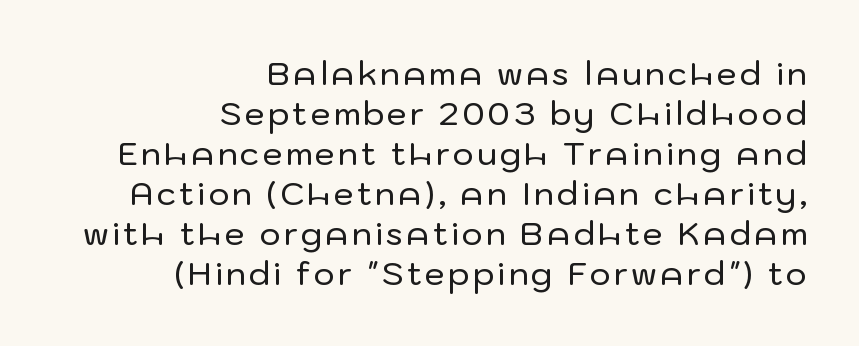
Is this a fixed-width face? No — the glyphs have proportional, varying widths. Look at the bottom of the vertical strokes: they stop flat, with no serifs. These lines were composed using upright roman letters. Underline: absent.
